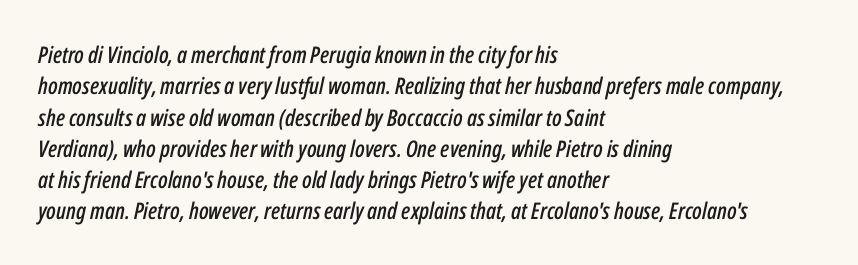
Characters are canted at an angle relative to the baseline's perpendicular. Notice how descenders clear the ascenders below comfortably — that's standard leading. A clean baseline with only descenders dipping below it. Each line starts at the same left margin while the right side varies.
